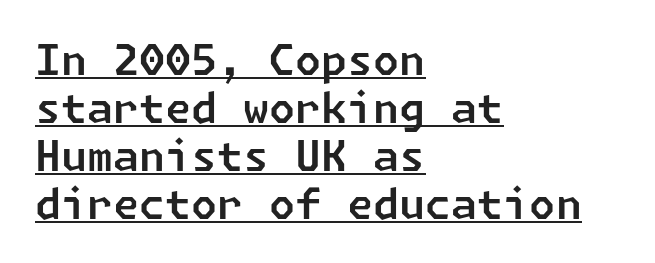
{"serif": "no", "width": "normal", "stroke_contrast": "low", "x_height": "medium", "underline": "yes", "align": "left", "line_spacing": "tight", "line_spacing_ratio": 1.14, "letter_spacing": "normal", "letter_spacing_em": 0.0, "glyph_px": 42}
